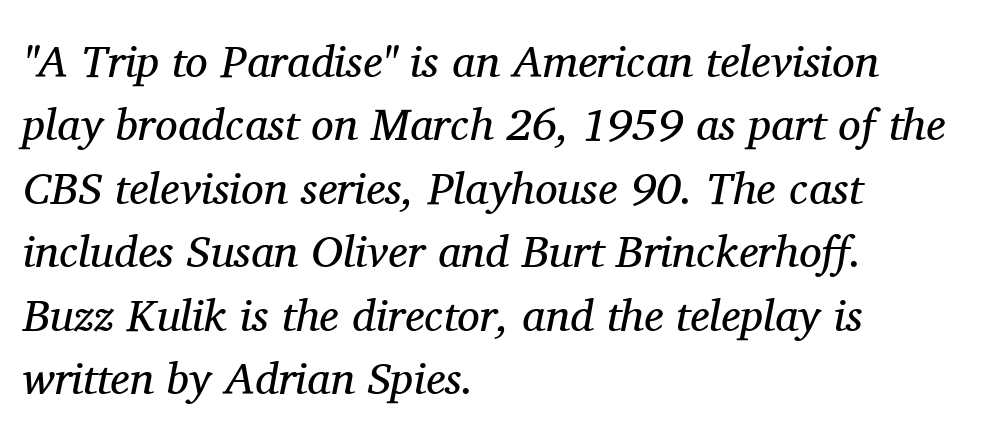
{"serif": "yes", "italic": "yes", "lean": "right", "slant_degrees": 11, "bold": "no", "weight": "regular", "width": "normal", "stroke_contrast": "medium", "x_height": "medium", "monospaced": "no", "underline": "no", "align": "left", "line_spacing": "normal", "line_spacing_ratio": 1.41, "letter_spacing": "normal", "letter_spacing_em": 0.0, "glyph_px": 45}
